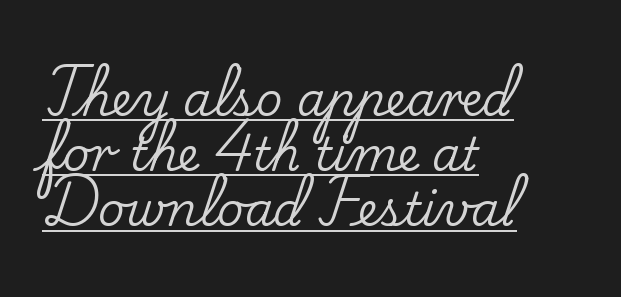
The image shows 46 px serif type; set left-aligned, line spacing 1.2x, normal letter spacing, underlined; low stroke contrast and a small x-height.
